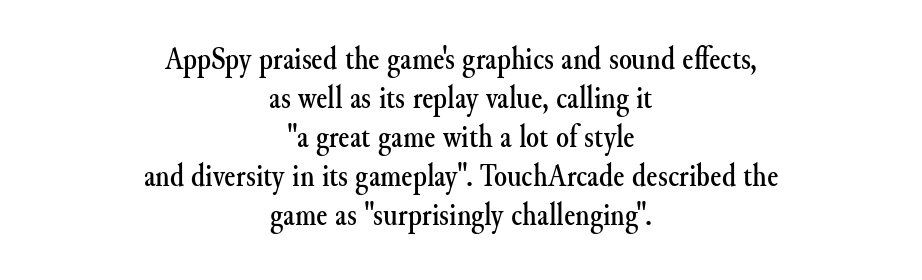
{"serif": "yes", "italic": "no", "width": "normal", "stroke_contrast": "medium", "x_height": "small", "monospaced": "no", "underline": "no", "align": "center", "line_spacing_ratio": 1.18, "letter_spacing": "normal", "letter_spacing_em": 0.0, "glyph_px": 33}
